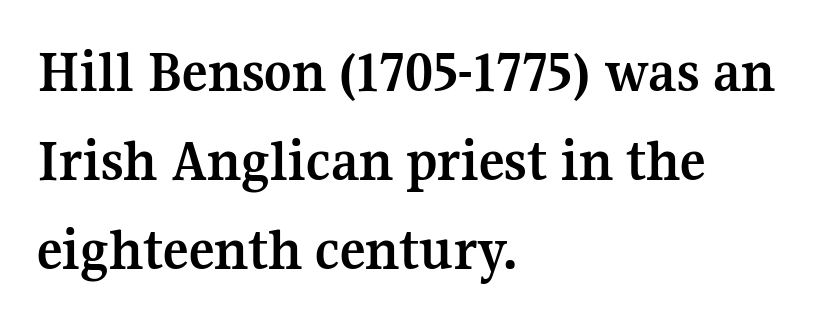
{"serif": "yes", "italic": "no", "bold": "yes", "weight": "semibold", "width": "normal", "stroke_contrast": "medium", "x_height": "medium", "monospaced": "no", "underline": "no", "align": "left", "line_spacing": "normal", "line_spacing_ratio": 1.48, "letter_spacing": "normal", "letter_spacing_em": 0.0, "glyph_px": 60}
